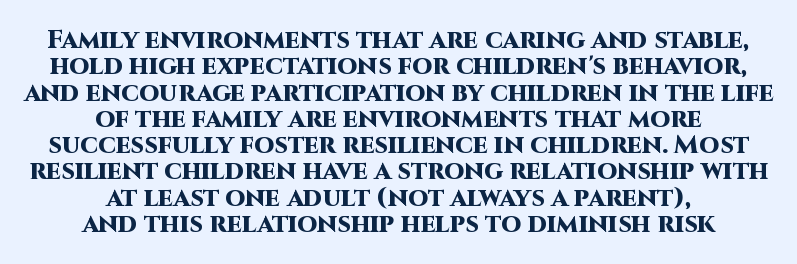
How would I describe the line gaps? Narrow and economical. The setting favours the middle, as headings and verse often do. Heavy-handed strokes throughout: this text is bold. Honestly, the letter spacing is just normal — you wouldn't notice it. Posture: straight, roman, zero tilt. The glyphs are unaccompanied by any horizontal stroke below them.
